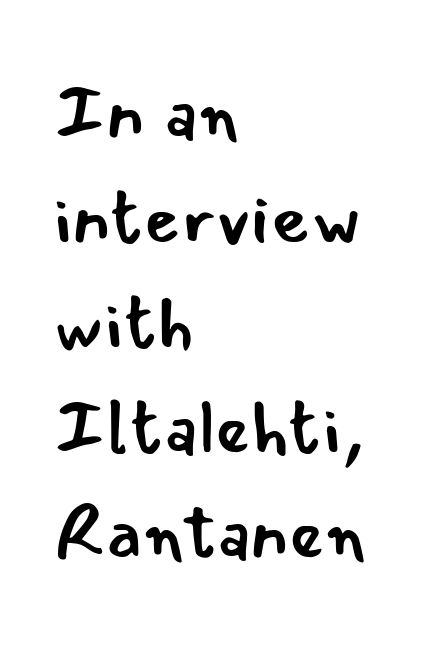
Horizontal alignment here is leftward, the default for most running prose. Interline gaps are of average width in this sample. The letters sit at their default tracking, neither squeezed nor spread. The typography opts for an upright posture over an oblique one. The glyphs in this specimen are sans serif.
